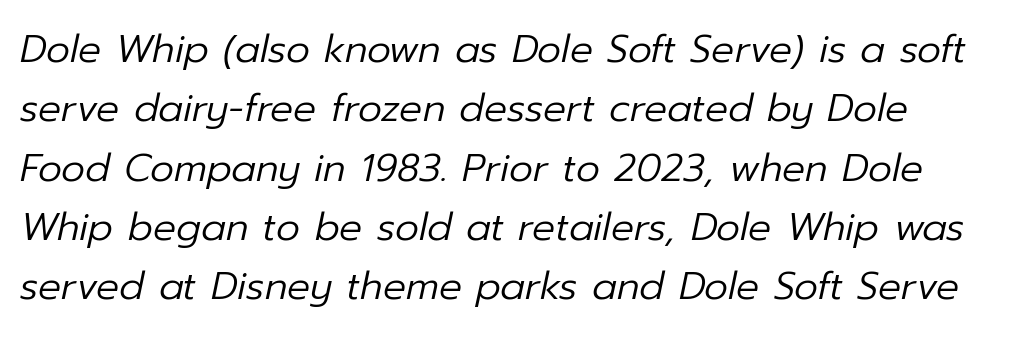
{"italic": "yes", "lean": "right", "slant_degrees": 12, "bold": "no", "weight": "regular", "width": "normal", "stroke_contrast": "low", "x_height": "medium", "monospaced": "no", "underline": "no", "align": "left", "line_spacing": "normal", "line_spacing_ratio": 1.56, "letter_spacing": "normal", "letter_spacing_em": 0.0, "glyph_px": 38}
